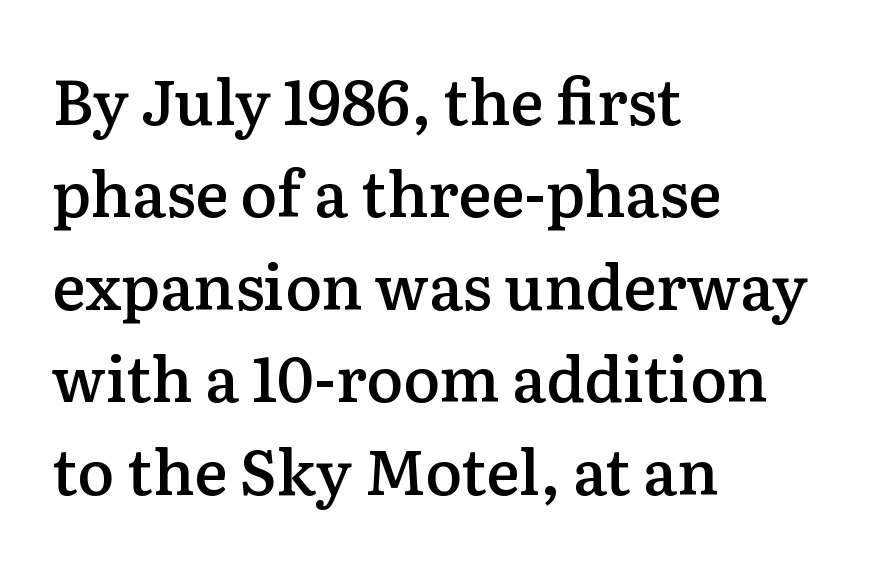
You could not count columns in this text — the font is proportionally spaced. Ascenders rise straight up at ninety degrees. Horizontally, the lines are justified to the leading edge only. Descenders hang freely into open space.
